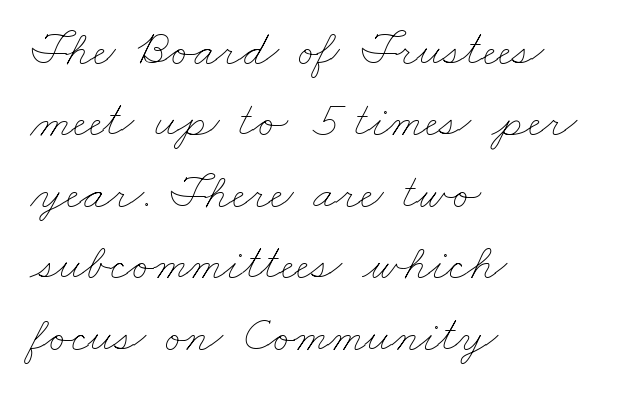
{"bold": "no", "weight": "thin", "width": "wide", "stroke_contrast": "low", "x_height": "small", "monospaced": "no", "underline": "no", "align": "left", "line_spacing": "normal", "line_spacing_ratio": 1.43, "letter_spacing": "normal", "letter_spacing_em": 0.0, "glyph_px": 50}
